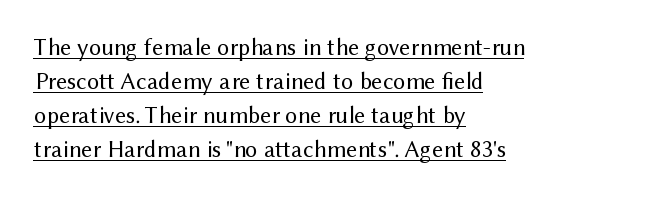
{"italic": "no", "bold": "no", "underline": "yes", "align": "left", "line_spacing": "normal", "line_spacing_ratio": 1.41, "letter_spacing": "normal", "letter_spacing_em": 0.0, "glyph_px": 24}
